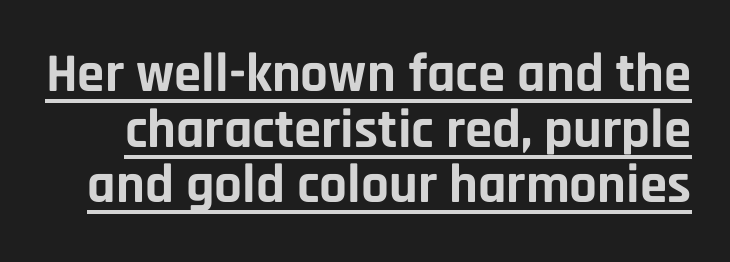
Q: Is the text bold? A: Yes.
Q: Is the text italic (slanted)? A: No, it is upright.
Q: Is the typeface a serif or a sans-serif typeface? A: Sans-serif.
Q: Is the text underlined? A: Yes.
Q: Is the spacing between letters normal or unusually wide? A: Normal.
Q: Is the spacing between lines tight, normal or loose? A: Tight.
Q: Width (condensed, normal, or wide)? A: Normal.
Q: Stroke contrast? A: Low.
Q: x-height? A: Large.
Q: Monospaced? A: No.
